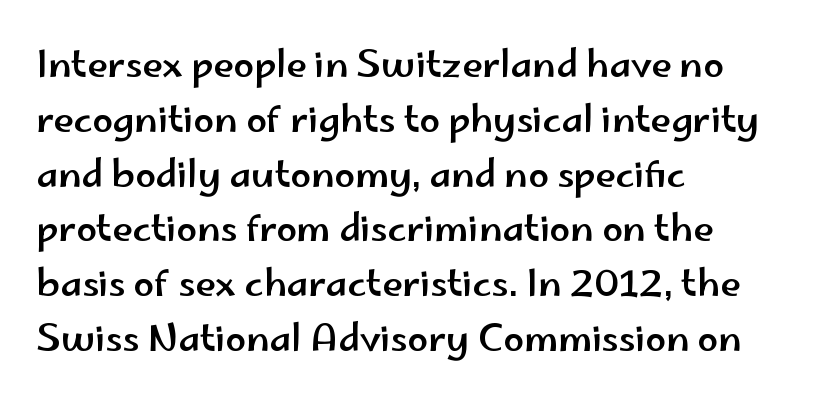
{"serif": "no", "italic": "no", "width": "wide", "stroke_contrast": "low", "x_height": "small", "monospaced": "no", "underline": "no", "align": "left", "line_spacing": "normal", "line_spacing_ratio": 1.48, "letter_spacing": "normal", "letter_spacing_em": 0.0, "glyph_px": 37}
